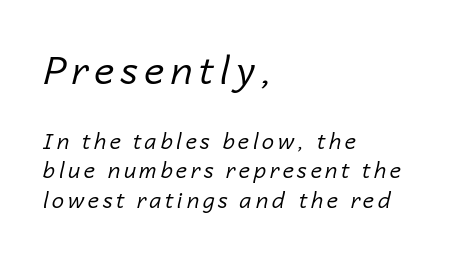
Summary of vertical rhythm: regular, with standard interline spacing. Underlining? Definitely not there. Note: larger setting up top, smaller setting below. Weight: in the light-to-regular range. The whole block is typeset with a tilt.
